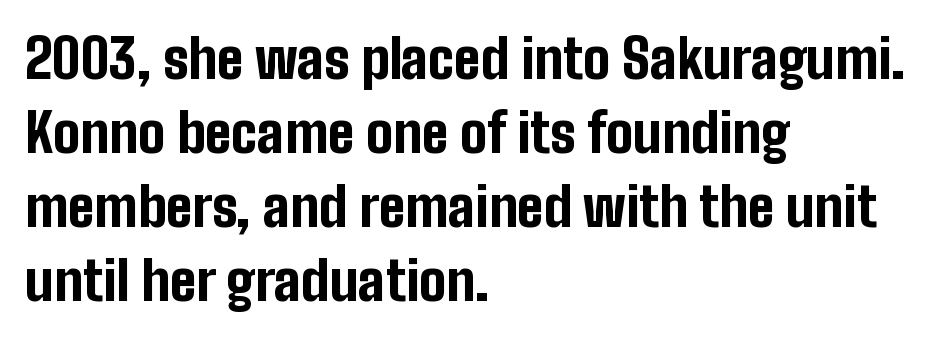
Q: Is the text bold? A: Yes.
Q: Is the text italic (slanted)? A: No, it is upright.
Q: Is the typeface a serif or a sans-serif typeface? A: Sans-serif.
Q: Is the text underlined? A: No.
Q: How is the paragraph aligned? A: Left-aligned.
Q: Is the spacing between letters normal or unusually wide? A: Normal.
Q: Is the spacing between lines tight, normal or loose? A: Normal.
Q: Width (condensed, normal, or wide)? A: Condensed.
Q: Stroke contrast? A: Low.
Q: x-height? A: Medium.
Q: Monospaced? A: No.
